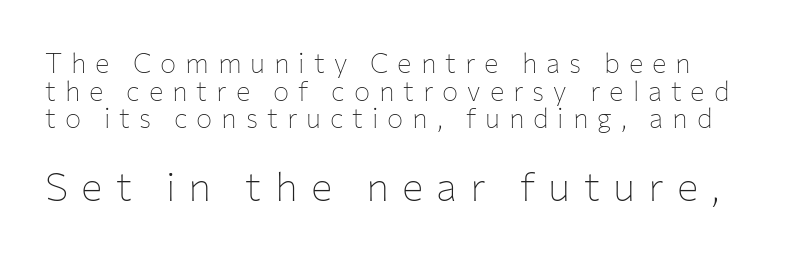
The image shows 40 px thin sans-serif type, upright; set tight line spacing (1.02x), unusually wide letter spacing (+0.33 em), not underlined; the second (bottom) block is 1.48x larger; low stroke contrast and a medium x-height.
